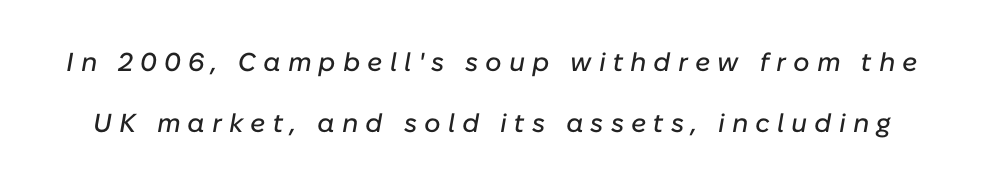
Q: Is the text italic (slanted)? A: Yes, it leans right by about 10 degrees.
Q: Is the text underlined? A: No.
Q: Is the spacing between letters normal or unusually wide? A: Unusually wide.
Q: Is the spacing between lines tight, normal or loose? A: Loose.
